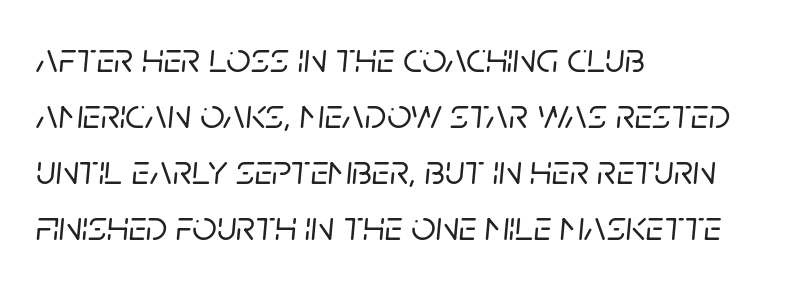
The image shows 43 px text type, italic (leaning right); set left-aligned, normal line spacing (1.3x), normal letter spacing, not underlined; low stroke contrast and a large x-height.
